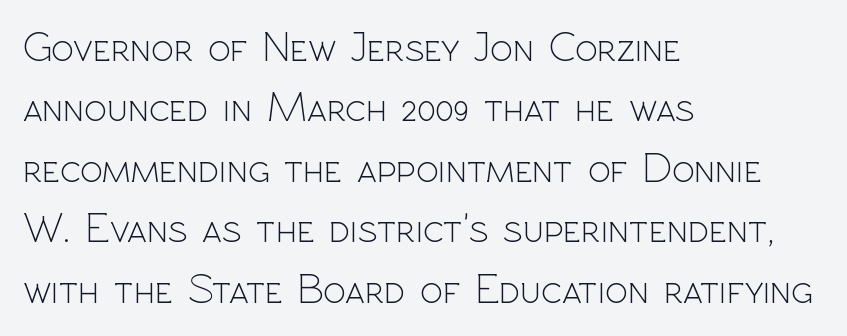
Q: Is the text bold? A: No.
Q: Is the text italic (slanted)? A: No, it is upright.
Q: Is the typeface a serif or a sans-serif typeface? A: Sans-serif.
Q: Is the text underlined? A: No.
Q: How is the paragraph aligned? A: Left-aligned.
Q: Is the spacing between letters normal or unusually wide? A: Normal.
Q: Is the spacing between lines tight, normal or loose? A: Normal.
Q: Width (condensed, normal, or wide)? A: Normal.
Q: x-height? A: Medium.
Q: Monospaced? A: No.
